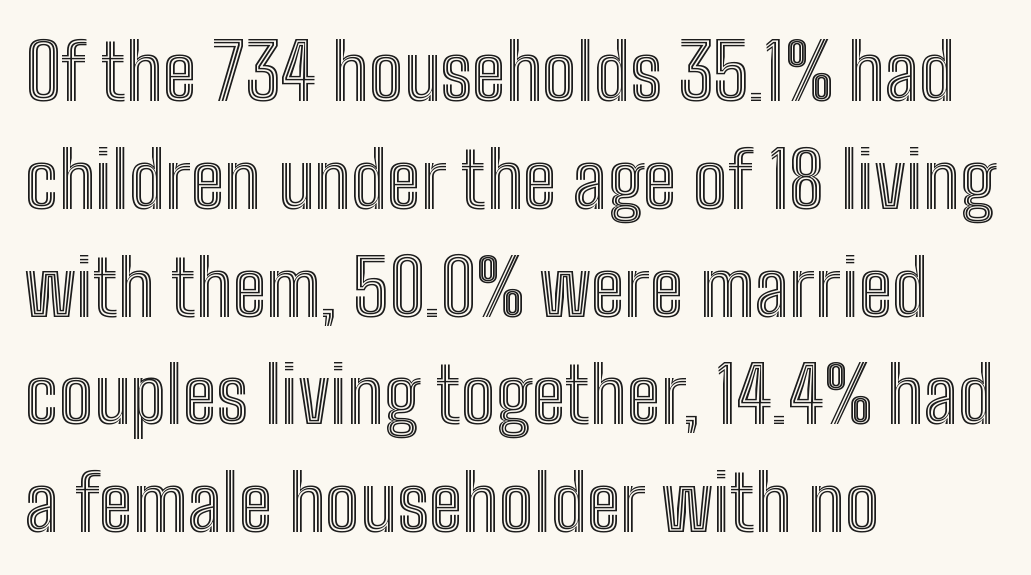
These lines are rendered in a variable-pitch font. The space beneath each line is pristine and unruled. The setting favours the left margin, as ordinary paragraphs usually do. This block has exactly the height ordinary leading produces. The face used here is rendered with its standard letterfit.
